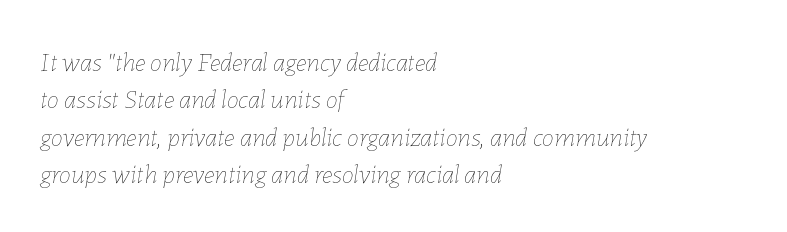
Q: Is the text bold? A: No.
Q: Is the text italic (slanted)? A: Yes, it leans right by about 7 degrees.
Q: Is the text underlined? A: No.
Q: How is the paragraph aligned? A: Left-aligned.
Q: Is the spacing between letters normal or unusually wide? A: Normal.
Q: Is the spacing between lines tight, normal or loose? A: Normal.
